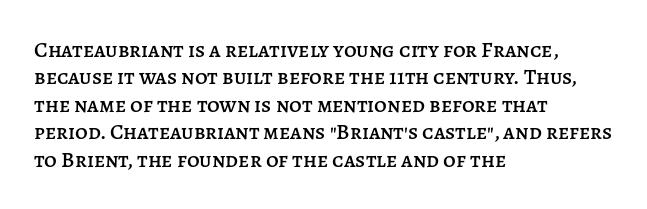
Letter spacing: default. Words float on clear page, feet unadorned. Every stem runs plumb, perpendicular to the baseline. Is there much room between lines? A standard amount, neither cramped nor airy. Reading down the block, your eye returns to a fixed left position each line.
